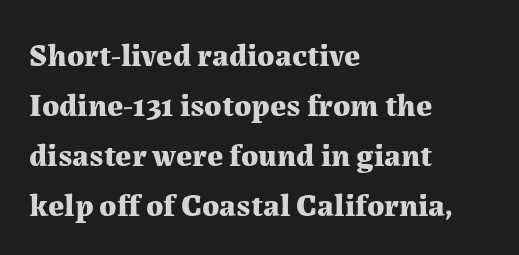
The baseline area is clear. You could not count columns in this text — the font is proportionally spaced. What weight is shown? A full bold with thick strokes. This rendering employs a face with finishing strokes, i.e., a serif.
